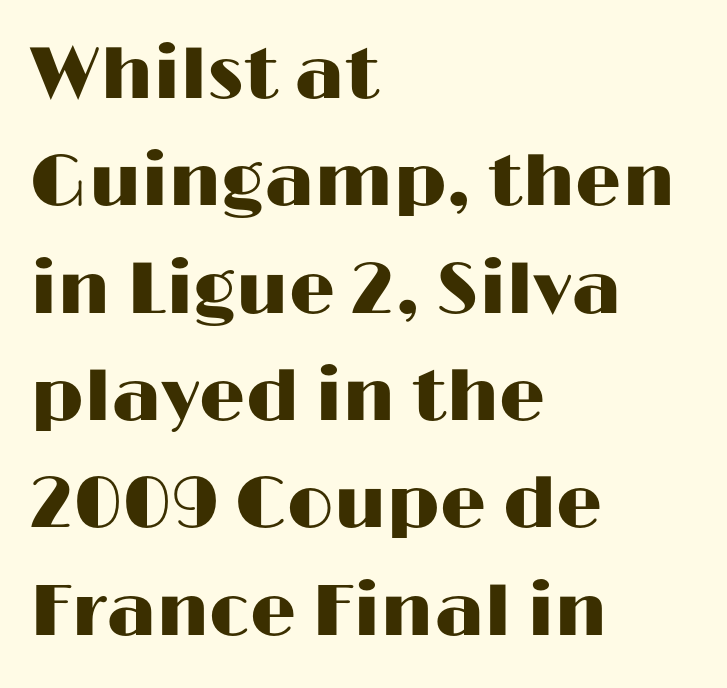
The image shows 73 px wide sans-serif type, upright; set left-aligned, normal line spacing (1.47x), normal letter spacing, not underlined; high stroke contrast and a medium x-height.
